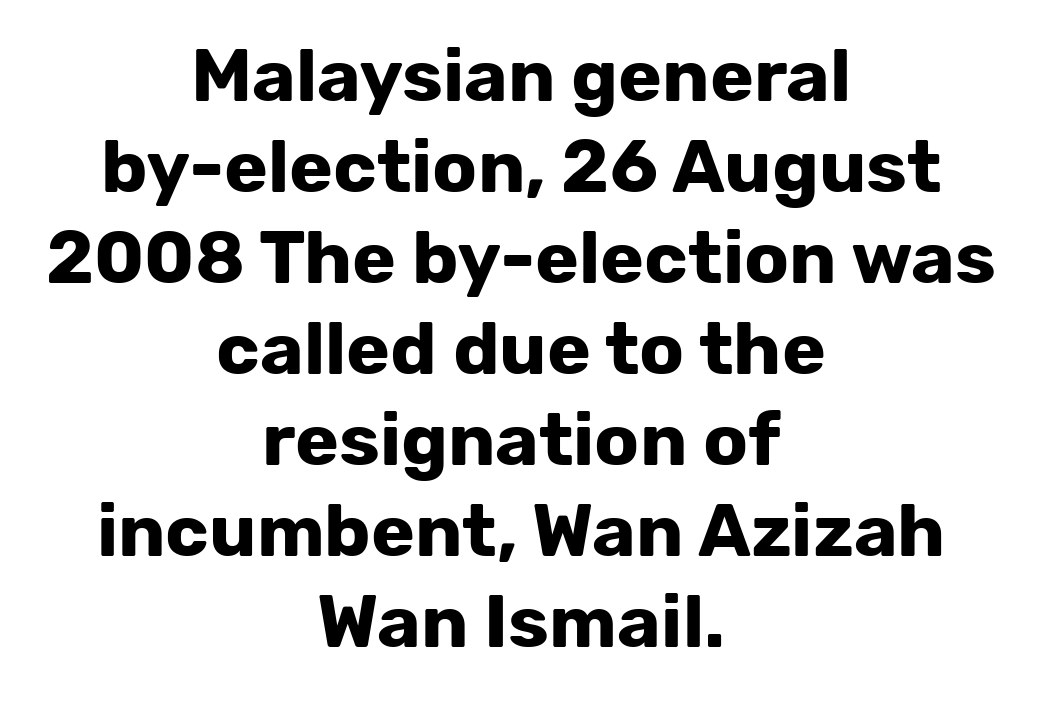
{"serif": "no", "italic": "no", "bold": "yes", "weight": "bold", "width": "normal", "stroke_contrast": "low", "x_height": "medium", "monospaced": "no", "underline": "no", "align": "center", "line_spacing_ratio": 1.23, "letter_spacing": "normal", "letter_spacing_em": 0.0, "glyph_px": 74}
